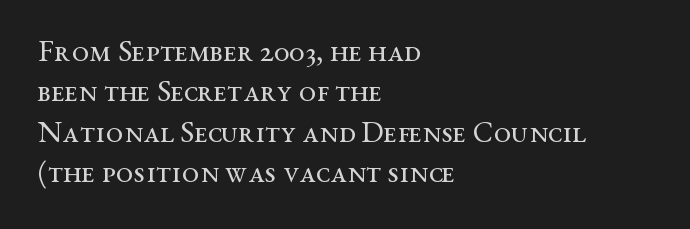
{"serif": "yes", "italic": "no", "bold": "no", "weight": "regular", "width": "wide", "stroke_contrast": "medium", "x_height": "medium", "monospaced": "no", "underline": "no", "align": "left", "line_spacing": "normal", "line_spacing_ratio": 1.3, "letter_spacing": "normal", "letter_spacing_em": 0.0, "glyph_px": 31}
